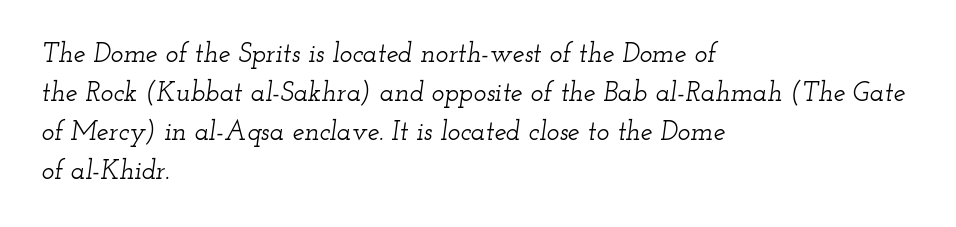
{"italic": "yes", "lean": "right", "slant_degrees": 12, "underline": "no", "align": "left", "line_spacing": "normal", "line_spacing_ratio": 1.44, "letter_spacing": "normal", "letter_spacing_em": 0.0, "glyph_px": 27}
